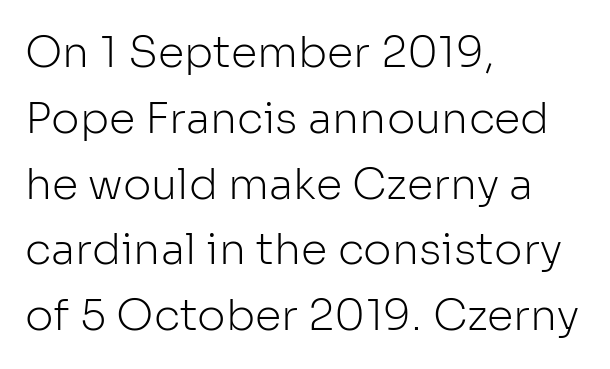
The image shows 43 px light sans-serif type, upright; set left-aligned, normal line spacing (1.53x), normal letter spacing, not underlined; low stroke contrast and a medium x-height.
